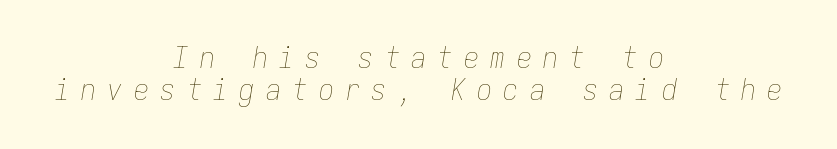
The line texture is sparse and dotted thanks to wide tracking. Each line is balanced around a shared central axis. Anything drawn beneath the words? Only blank space. Is this a fixed-width face? Yes — each glyph sits in an identical cell. Is the type heavy? It reads as light-to-regular instead. Compared with typical paragraphs, the rows here are closer together.
